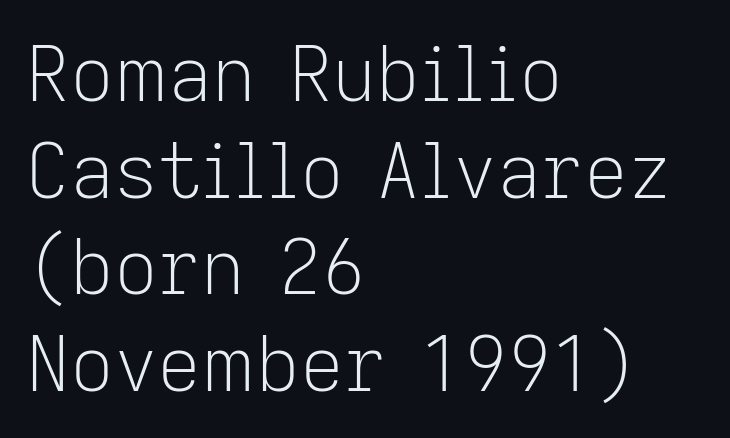
This rendering leaves character spacing at its baseline value. Characters remain perfectly vertical along every line. In terms of letterform style, serifs are entirely absent. No chunkiness to these letters — they're not bold. Reading down the block, your eye returns to a fixed left position each line. Descender tails drop into unmarked territory.
